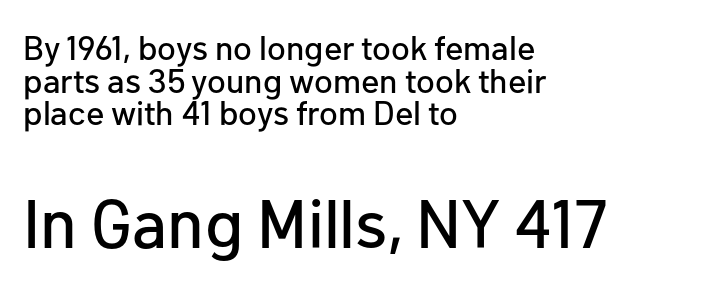
{"serif": "no", "italic": "no", "width": "normal", "stroke_contrast": "low", "x_height": "medium", "monospaced": "no", "underline": "no", "align": "left", "line_spacing": "tight", "line_spacing_ratio": 0.96, "letter_spacing": "normal", "letter_spacing_em": 0.0, "larger_block": "second", "size_ratio": 2.0, "glyph_px": 68}
